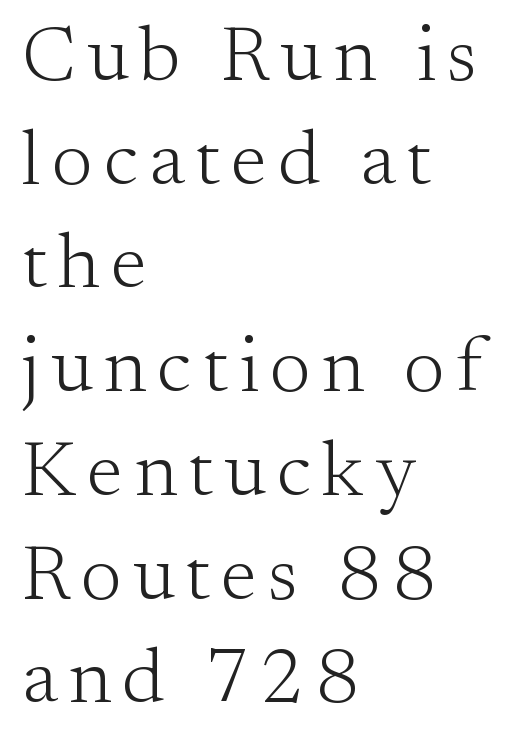
The image shows 78 px light serif type, upright; set left-aligned, normal line spacing (1.33x), not underlined; medium stroke contrast and a small x-height.
